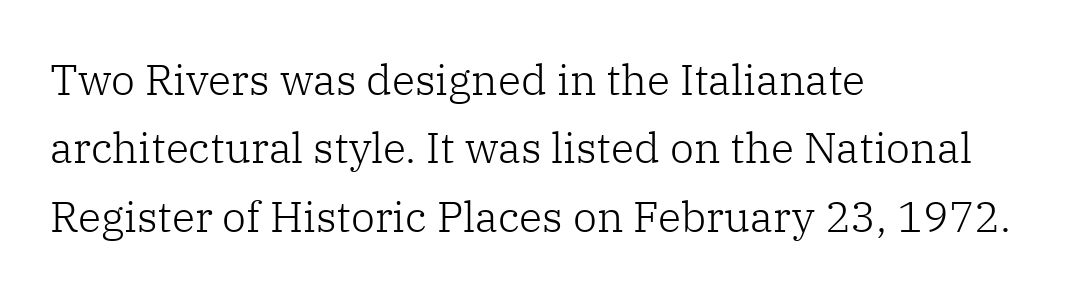
{"serif": "yes", "italic": "no", "bold": "no", "weight": "light", "width": "normal", "stroke_contrast": "low", "x_height": "medium", "monospaced": "no", "underline": "no", "align": "left", "line_spacing": "normal", "line_spacing_ratio": 1.59, "letter_spacing": "normal", "letter_spacing_em": 0.0, "glyph_px": 43}
